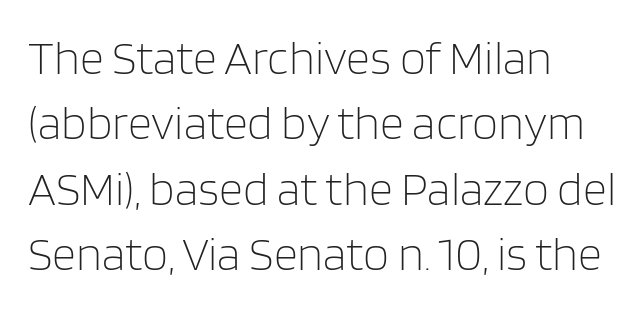
The image shows 47 px light sans-serif type, upright; set left-aligned, normal line spacing (1.39x), normal letter spacing, not underlined; low stroke contrast and a large x-height.
